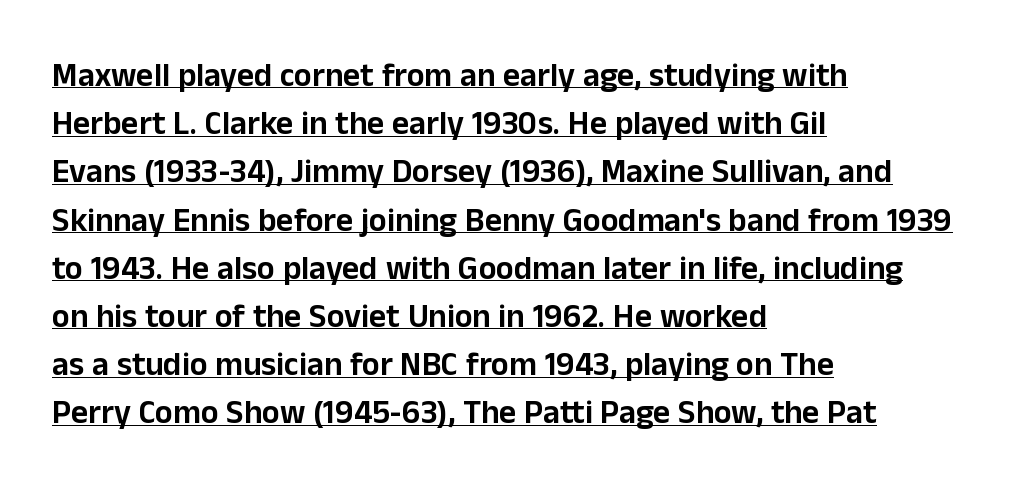
Somebody hit Ctrl+U on this one — the words are underlined. The lines are quadded left. A typesetter would mark this as roman, not italic. You could call the tracking neutral — neither tight nor loose. Observe the absence of serifs on each vertical stroke in this sample. Regular leading.
